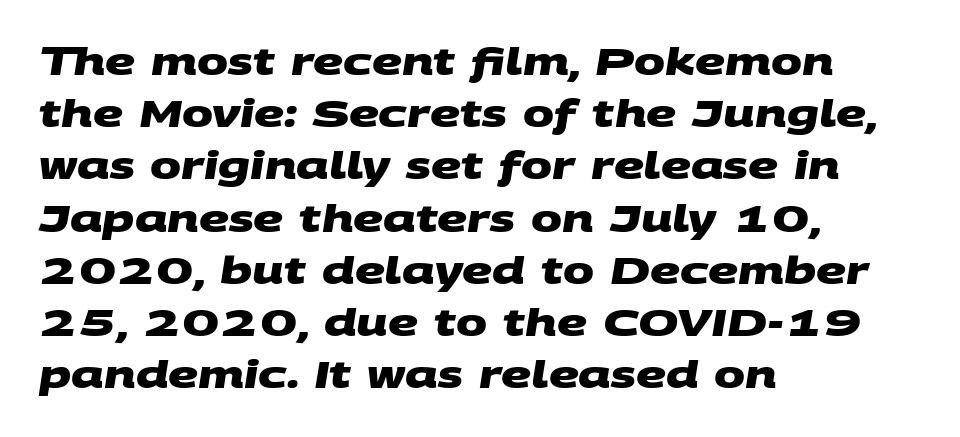
The image shows 37 px heavy, wide sans-serif type; set left-aligned, normal line spacing (1.41x), normal letter spacing, not underlined; medium stroke contrast and a large x-height.
